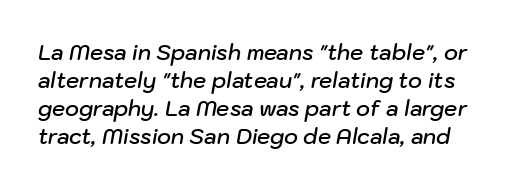
The image shows 21 px text type, italic (leaning right); set normal line spacing (1.33x), normal letter spacing, not underlined.
